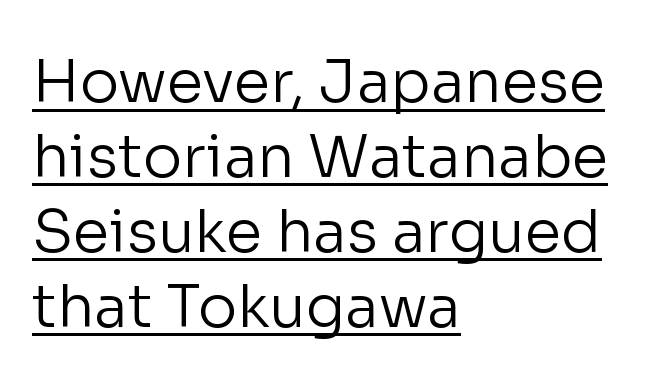
The image shows 59 px regular-weight sans-serif type, upright; set left-aligned, normal line spacing (1.27x), normal letter spacing, underlined; low stroke contrast and a medium x-height.
